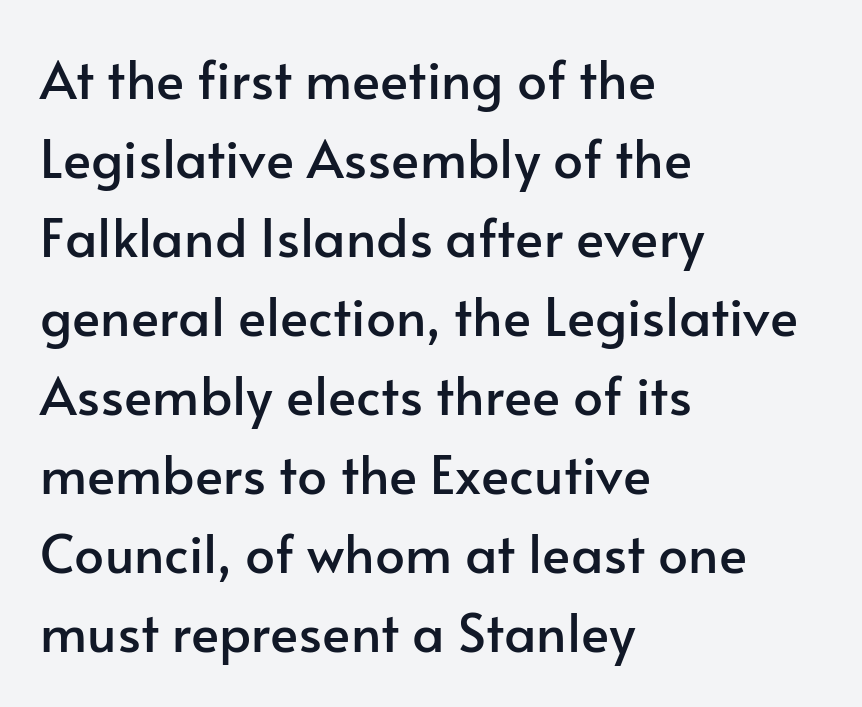
The image shows 53 px sans-serif type, upright; set left-aligned, normal line spacing (1.49x), normal letter spacing, not underlined; low stroke contrast and a small x-height.
